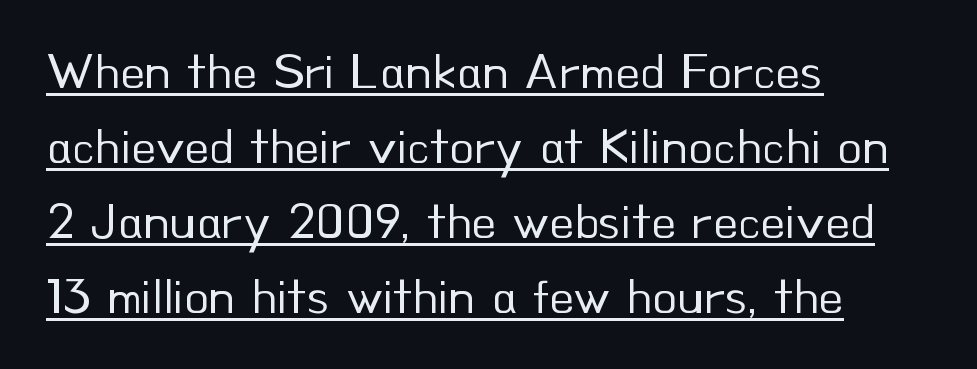
{"serif": "no", "italic": "no", "bold": "no", "weight": "regular", "width": "normal", "stroke_contrast": "low", "x_height": "small", "monospaced": "no", "underline": "yes", "align": "left", "line_spacing": "normal", "line_spacing_ratio": 1.47, "letter_spacing": "normal", "letter_spacing_em": 0.0, "glyph_px": 51}
